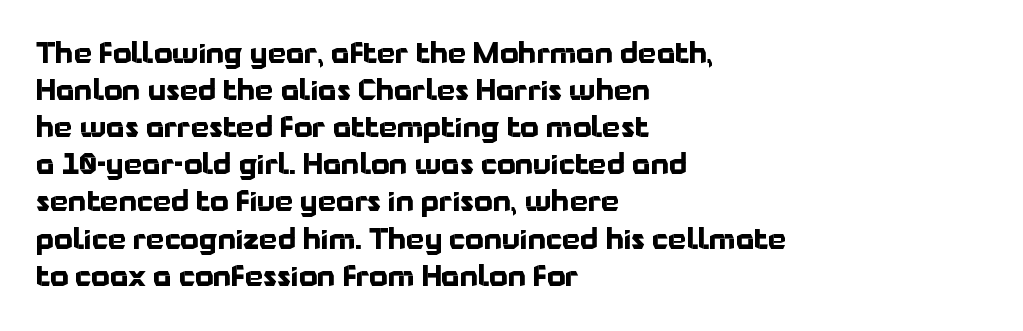
{"serif": "no", "italic": "no", "bold": "yes", "weight": "bold", "width": "normal", "stroke_contrast": "low", "x_height": "medium", "monospaced": "no", "underline": "no", "align": "left", "line_spacing": "normal", "line_spacing_ratio": 1.28, "letter_spacing": "normal", "letter_spacing_em": 0.0, "glyph_px": 29}
